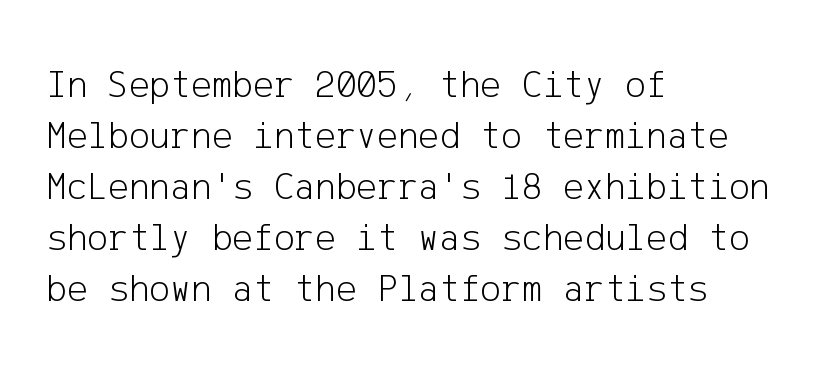
Q: Is the text bold? A: No.
Q: Is the text italic (slanted)? A: No, it is upright.
Q: Is the typeface a serif or a sans-serif typeface? A: Sans-serif.
Q: Is the text underlined? A: No.
Q: How is the paragraph aligned? A: Left-aligned.
Q: Is the spacing between letters normal or unusually wide? A: Normal.
Q: Is the spacing between lines tight, normal or loose? A: Normal.
Q: Width (condensed, normal, or wide)? A: Normal.
Q: Stroke contrast? A: Low.
Q: x-height? A: Medium.
